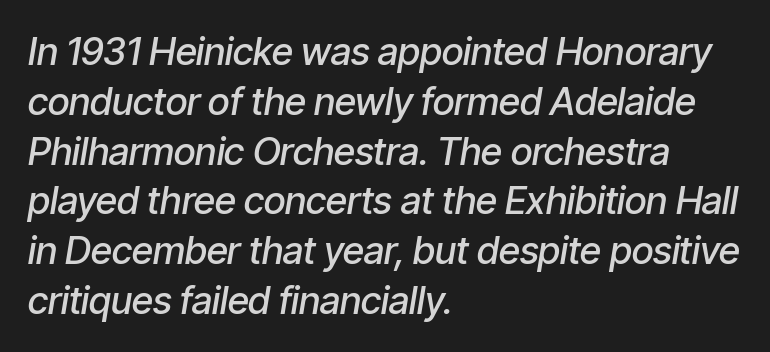
The image shows 38 px semibold, condensed type, italic (leaning right); set left-aligned, normal line spacing (1.31x), normal letter spacing, not underlined; low stroke contrast and a medium x-height.
